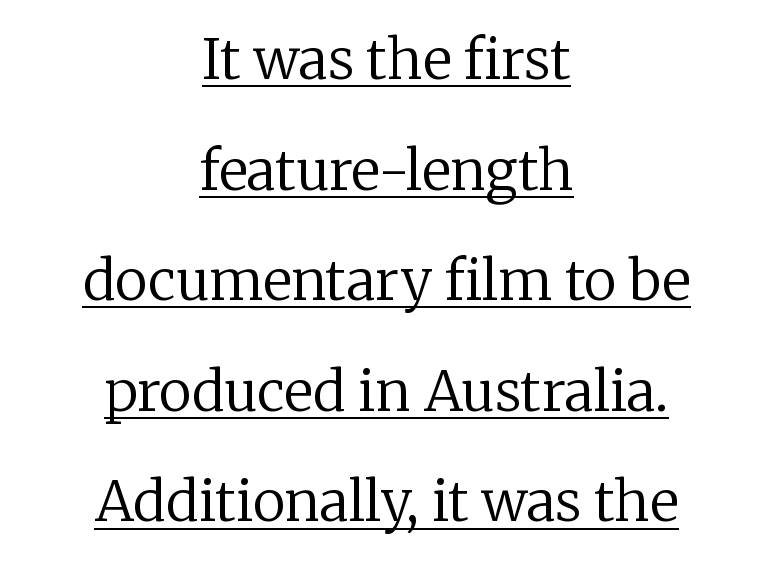
Q: Is the text bold? A: No.
Q: Is the text italic (slanted)? A: No, it is upright.
Q: Is the typeface a serif or a sans-serif typeface? A: Serif.
Q: Is the text underlined? A: Yes.
Q: How is the paragraph aligned? A: Centered.
Q: Is the spacing between letters normal or unusually wide? A: Normal.
Q: Is the spacing between lines tight, normal or loose? A: Loose.
Q: Width (condensed, normal, or wide)? A: Normal.
Q: Stroke contrast? A: Low.
Q: x-height? A: Medium.
Q: Monospaced? A: No.
